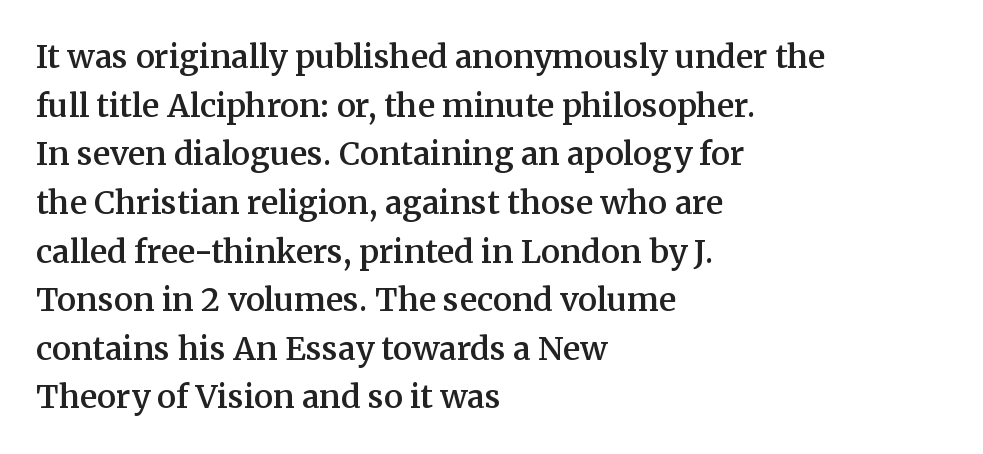
Q: Is the text bold? A: Semi-bold.
Q: Is the text italic (slanted)? A: No, it is upright.
Q: Is the typeface a serif or a sans-serif typeface? A: Serif.
Q: Is the text underlined? A: No.
Q: How is the paragraph aligned? A: Left-aligned.
Q: Is the spacing between letters normal or unusually wide? A: Normal.
Q: Is the spacing between lines tight, normal or loose? A: Normal.
Q: Width (condensed, normal, or wide)? A: Normal.
Q: Stroke contrast? A: Medium.
Q: x-height? A: Medium.
Q: Monospaced? A: No.
